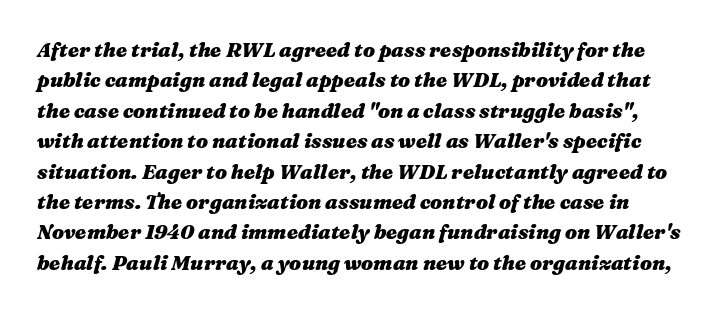
Beneath every word, the page is bare. Is the type slanted? Yes — the strokes lean at a clear angle. Plenty of ink on the page — the face is bold. Quick note: interline space is typical. The letterforms sit shoulder to shoulder at normal distance.
